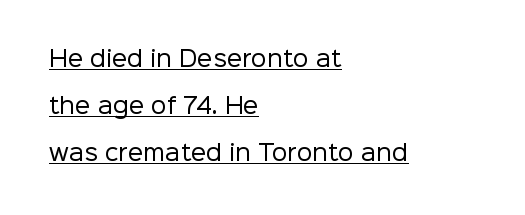
The image shows 22 px text type, upright; set left-aligned, loose line spacing (2.13x), normal letter spacing, underlined.
